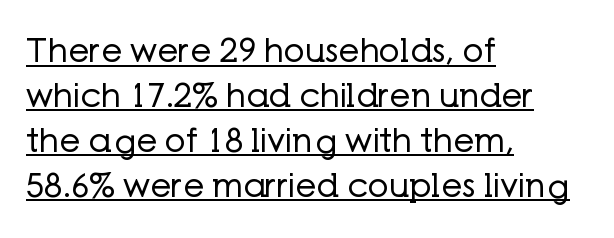
The image shows 33 px regular-weight sans-serif type, upright; set left-aligned, normal line spacing (1.36x), normal letter spacing, underlined; low stroke contrast and a medium x-height.
